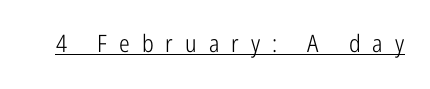
The image shows 24 px text type, upright; set unusually wide letter spacing (+0.5 em), underlined.
